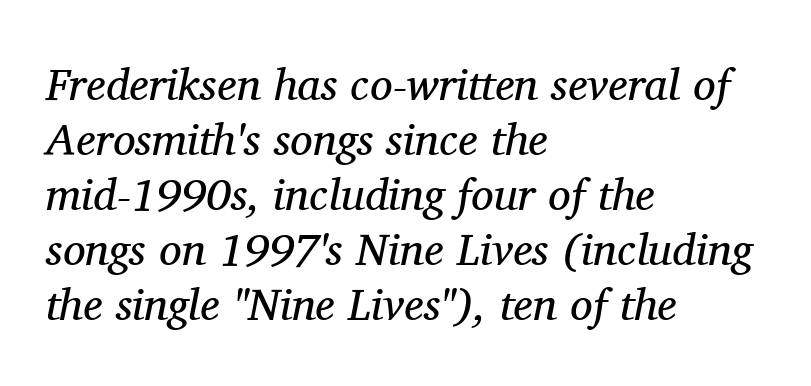
The weight would be labelled regular, book, light, or lighter still. What kind of face is this? One with serifs. Has an underline been added? It has not. There is no visible air inserted between adjacent glyphs. The paragraph shown leans on its left margin. The typography opts for an oblique posture over an upright one.
